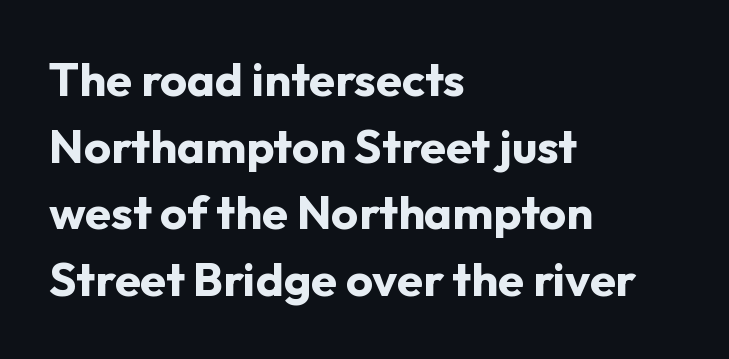
Default kerning and tracking; the words read as compact shapes. Reading down the column, the eye jumps a familiar distance to each next line. Posture: vertical. The rendering anchors every line to the left-hand side. Its strokes are broad and dark, the hallmark of bold type.
